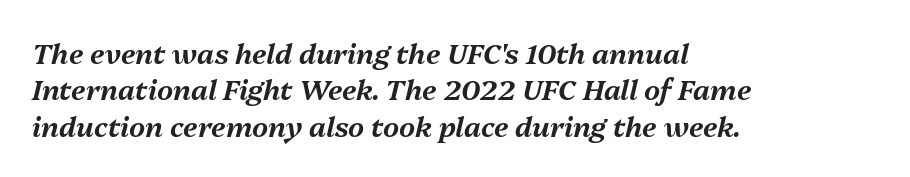
This sample keeps an unexceptional amount of space between lines. Left-aligned paragraph, ragged on the right. Letters rest on an invisible, unmarked baseline. Nothing unusual about the tracking: characters are spaced as the font intends. Character widths vary here, with narrow letters taking less room than wide ones. Every character sits at an angle, as italics do.
